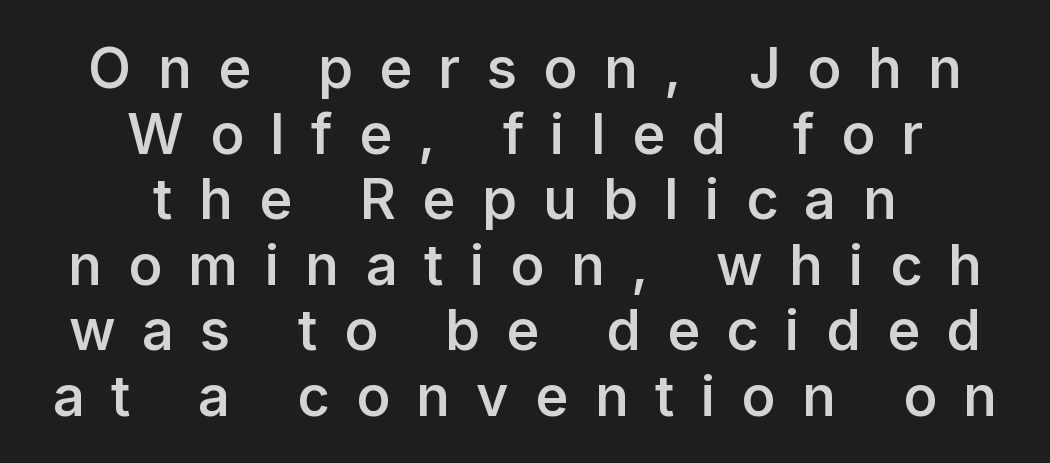
The image shows 56 px semibold sans-serif type, upright; set centered, line spacing 1.17x, unusually wide letter spacing (+0.47 em), not underlined; low stroke contrast and a medium x-height.
